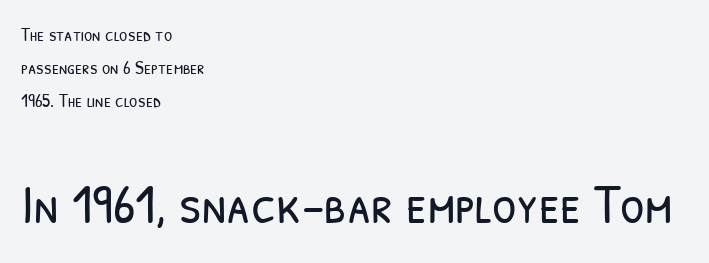
The image shows 56 px light, condensed sans-serif type; set left-aligned, line spacing 1.73x, normal letter spacing, not underlined; the second (bottom) block is 2.95x larger; low stroke contrast and a medium x-height.
